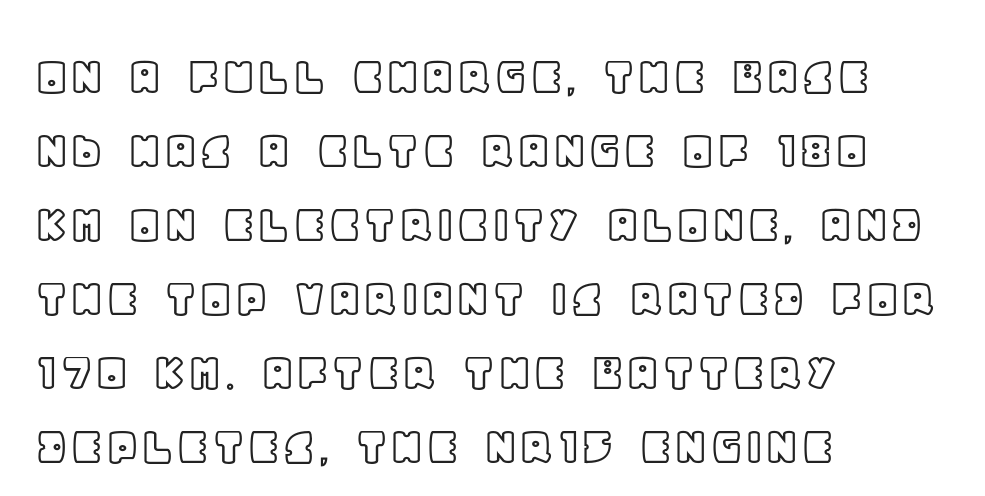
{"italic": "no", "width": "normal", "x_height": "large", "monospaced": "no", "underline": "no", "align": "left", "line_spacing": "normal", "line_spacing_ratio": 1.3, "letter_spacing": "normal", "letter_spacing_em": 0.0, "glyph_px": 57}
